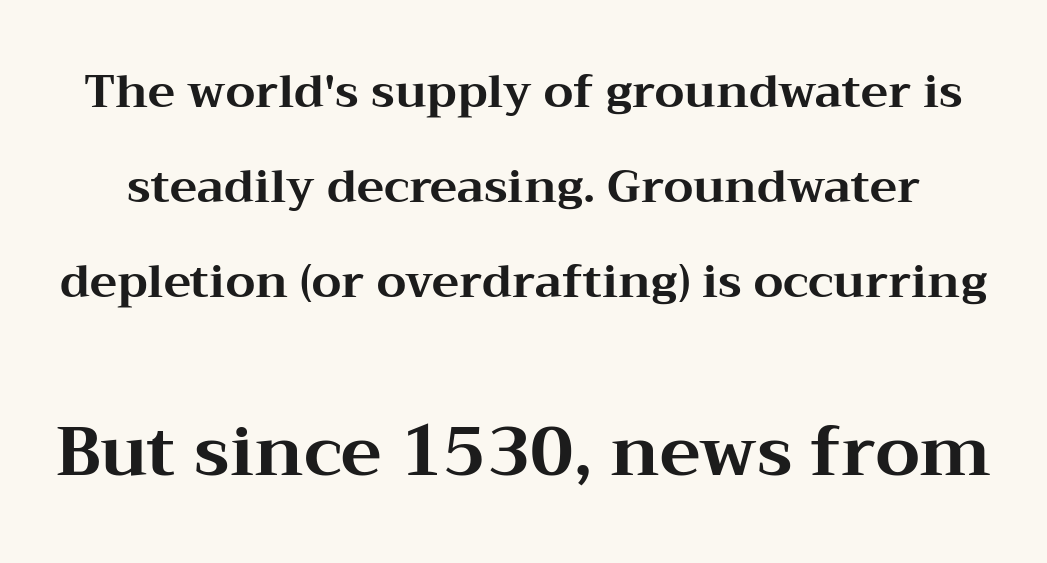
Q: Is the text bold? A: Yes.
Q: Is the text italic (slanted)? A: No, it is upright.
Q: Is the typeface a serif or a sans-serif typeface? A: Serif.
Q: Is the text underlined? A: No.
Q: Is the spacing between letters normal or unusually wide? A: Normal.
Q: Is the spacing between lines tight, normal or loose? A: Loose.
Q: Which block of text is set in a larger size, the first (top) or the second (bottom)? A: The second (bottom) one.
Q: Width (condensed, normal, or wide)? A: Wide.
Q: Stroke contrast? A: Medium.
Q: x-height? A: Medium.
Q: Monospaced? A: No.
